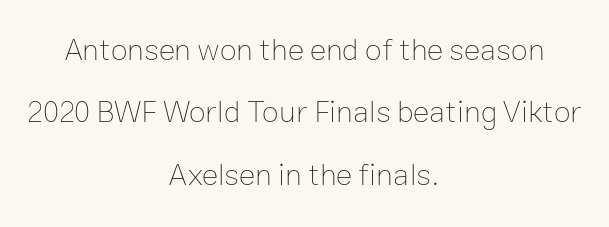
Q: Is the text bold? A: No.
Q: Is the text italic (slanted)? A: No, it is upright.
Q: Is the text underlined? A: No.
Q: How is the paragraph aligned? A: Centered.
Q: Is the spacing between letters normal or unusually wide? A: Normal.
Q: Is the spacing between lines tight, normal or loose? A: Loose.
Q: Width (condensed, normal, or wide)? A: Normal.
Q: Stroke contrast? A: Low.
Q: x-height? A: Medium.
Q: Monospaced? A: No.
